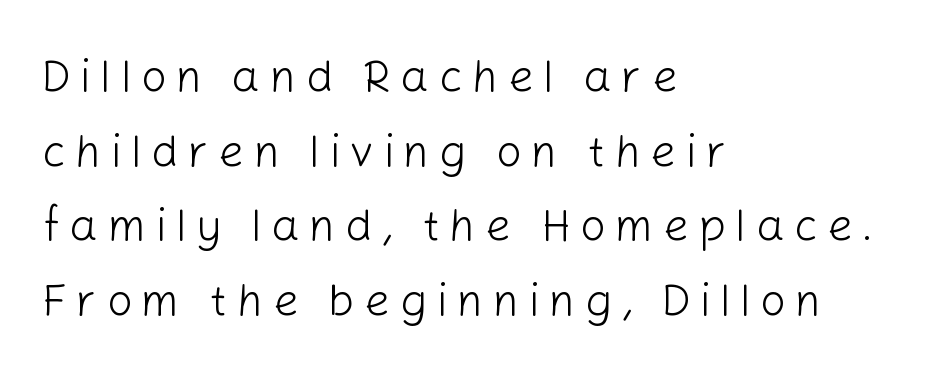
Q: Is the text bold? A: No.
Q: Is the text italic (slanted)? A: No, it is upright.
Q: Is the typeface a serif or a sans-serif typeface? A: Sans-serif.
Q: Is the text underlined? A: No.
Q: How is the paragraph aligned? A: Left-aligned.
Q: Is the spacing between letters normal or unusually wide? A: Unusually wide.
Q: Is the spacing between lines tight, normal or loose? A: Normal.
Q: Width (condensed, normal, or wide)? A: Normal.
Q: Stroke contrast? A: Low.
Q: x-height? A: Medium.
Q: Monospaced? A: No.
